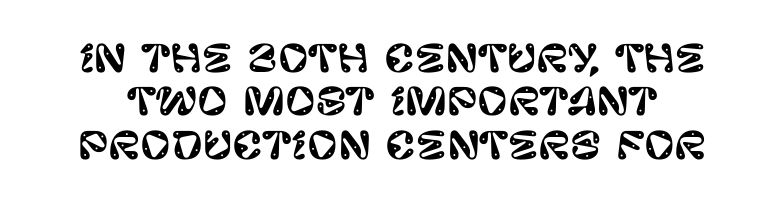
This is sans-serif lettering, the kind often seen on screens and signage. Spacing verdict: proportional, widths tailored to each character. Type without underlining.
